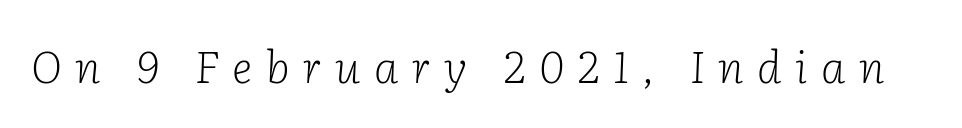
Q: Is the text bold? A: No.
Q: Is the text italic (slanted)? A: Yes, it leans right by about 2 degrees.
Q: Is the typeface a serif or a sans-serif typeface? A: Serif.
Q: Is the text underlined? A: No.
Q: Is the spacing between letters normal or unusually wide? A: Unusually wide.
Q: Width (condensed, normal, or wide)? A: Normal.
Q: Stroke contrast? A: Low.
Q: x-height? A: Medium.
Q: Monospaced? A: No.
